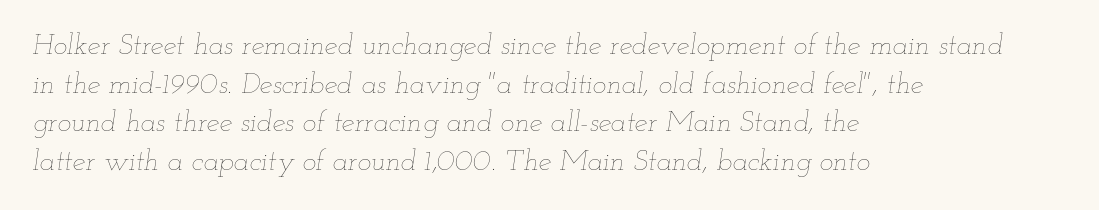
The image shows 29 px thin, wide type, italic (leaning right); set left-aligned, normal line spacing (1.33x), normal letter spacing, not underlined; low stroke contrast and a small x-height.
